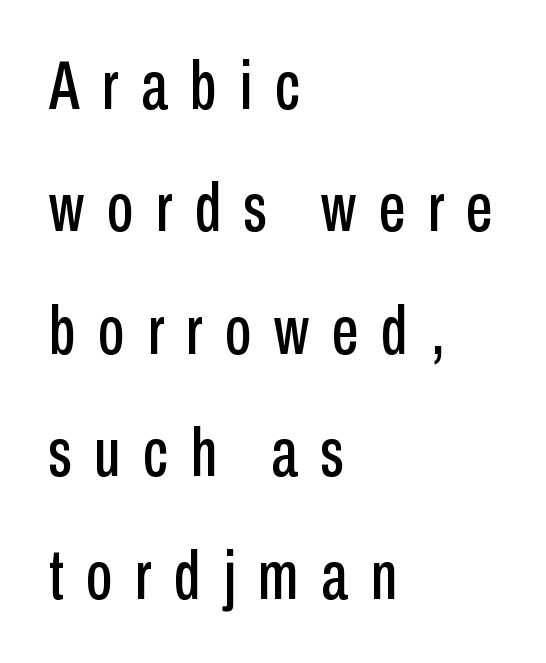
The passage shown is typed in a proportional face where columns would drift. To sum up the face: it is a sans, with no serifs. A student would call this left alignment; a typographer would say flush left, rag right. The string is rendered with underlining switched off.
